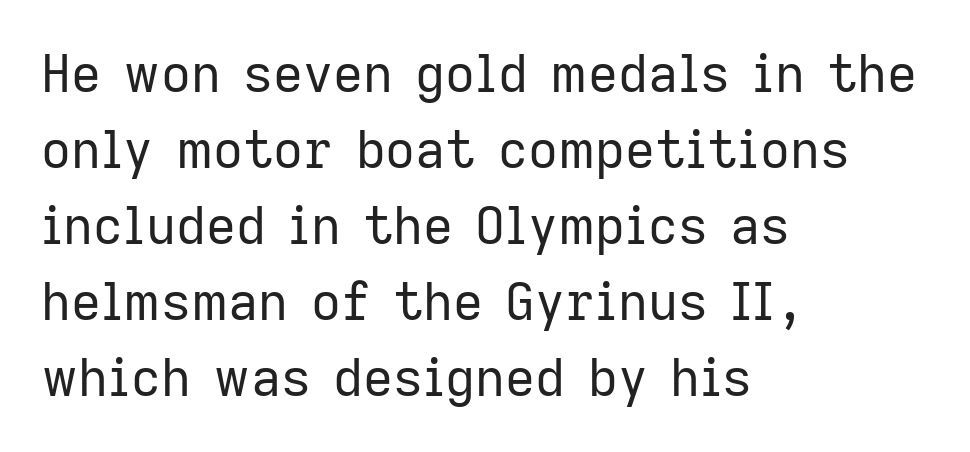
{"serif": "no", "italic": "no", "bold": "no", "weight": "regular", "width": "normal", "stroke_contrast": "low", "x_height": "medium", "monospaced": "no", "underline": "no", "align": "left", "line_spacing": "normal", "line_spacing_ratio": 1.46, "letter_spacing": "normal", "letter_spacing_em": 0.0, "glyph_px": 52}
